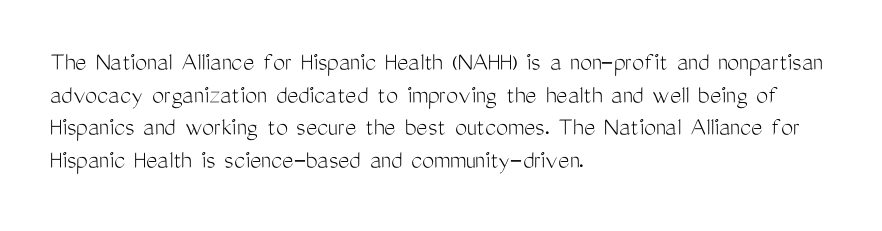
The image shows 27 px text type, upright; set left-aligned, line spacing 1.21x, normal letter spacing, not underlined.
